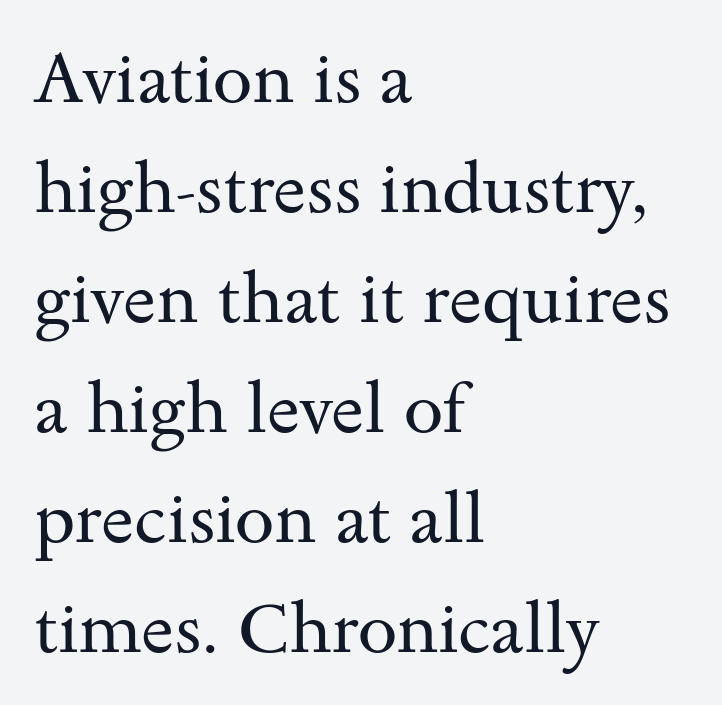
{"serif": "yes", "italic": "no", "bold": "no", "weight": "regular", "width": "wide", "stroke_contrast": "medium", "x_height": "small", "monospaced": "no", "underline": "no", "align": "left", "line_spacing": "normal", "line_spacing_ratio": 1.55, "letter_spacing": "normal", "letter_spacing_em": 0.0, "glyph_px": 71}
